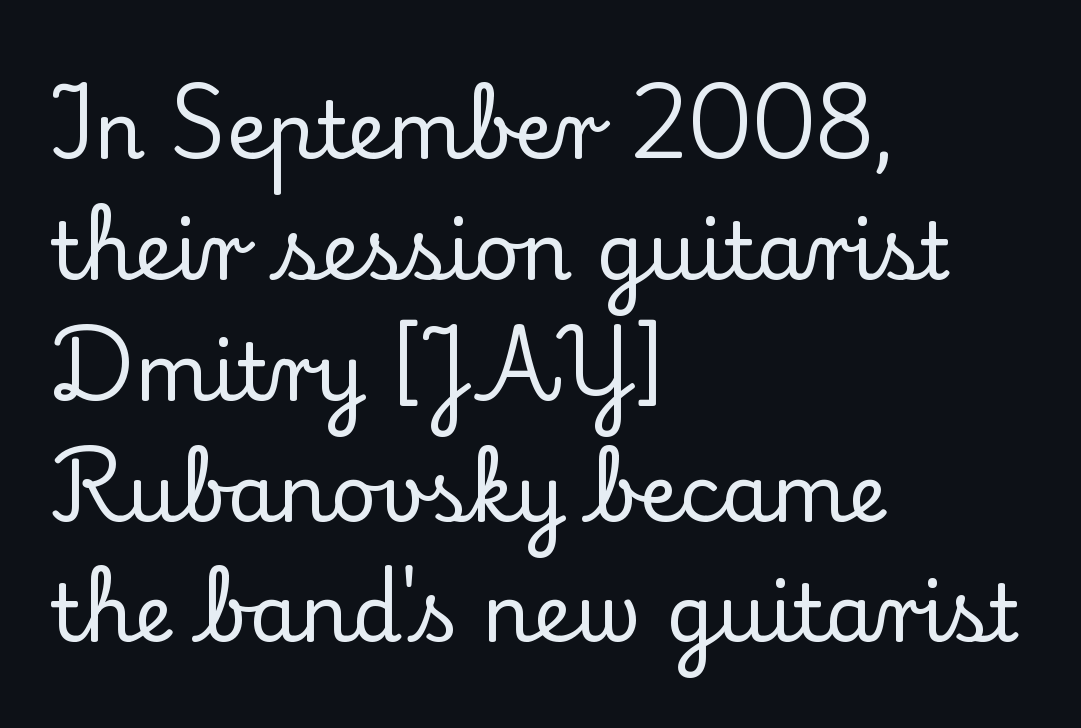
Q: Is the text italic (slanted)? A: No, it is upright.
Q: Is the typeface a serif or a sans-serif typeface? A: Serif.
Q: Is the text underlined? A: No.
Q: How is the paragraph aligned? A: Left-aligned.
Q: Is the spacing between letters normal or unusually wide? A: Normal.
Q: Is the spacing between lines tight, normal or loose? A: Normal.
Q: Width (condensed, normal, or wide)? A: Normal.
Q: Stroke contrast? A: Low.
Q: x-height? A: Small.
Q: Monospaced? A: No.
